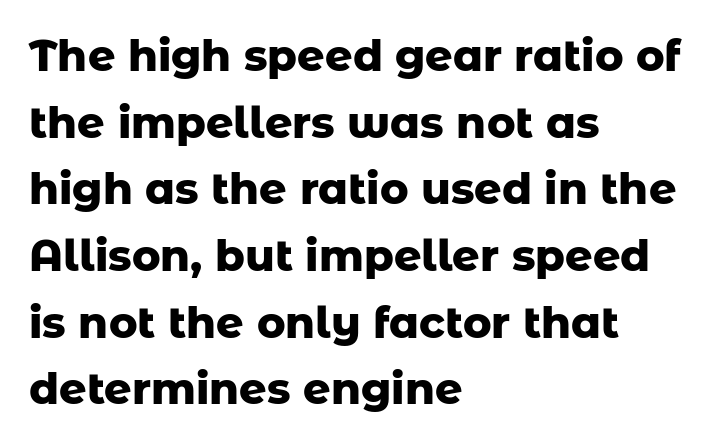
The image shows 43 px heavy sans-serif type, upright; set left-aligned, normal line spacing (1.55x), normal letter spacing, not underlined; low stroke contrast and a medium x-height.
